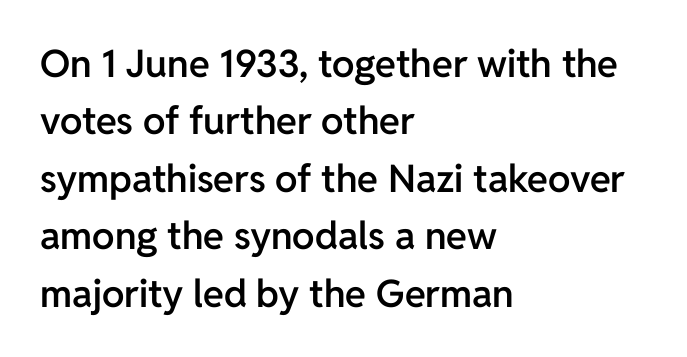
The image shows 38 px semibold sans-serif type, upright; set left-aligned, normal line spacing (1.51x), normal letter spacing, not underlined; low stroke contrast and a medium x-height.
